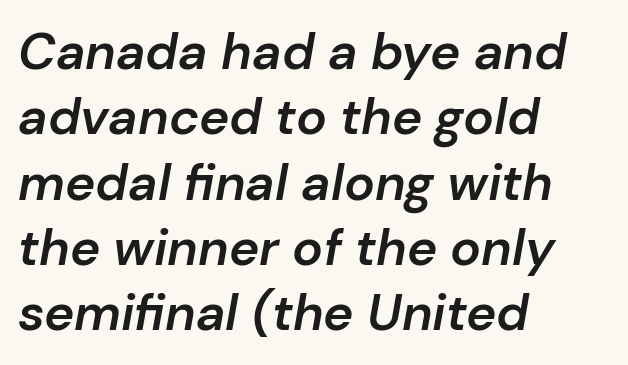
The image shows 51 px semibold type, italic (leaning right); set left-aligned, normal line spacing (1.28x), normal letter spacing, not underlined; low stroke contrast and a medium x-height.
